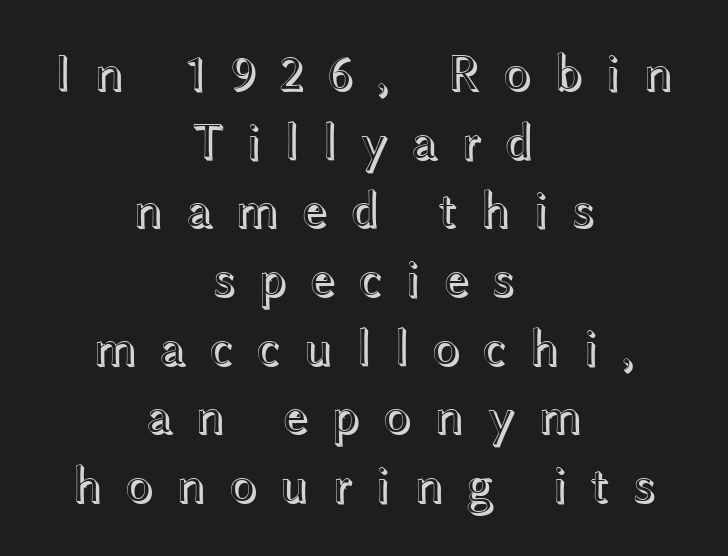
A typesetter would call this proportional, since set widths differ per character. Vertical strokes here are truly vertical. Decoration check: the copy has no underline. The rendering uses a moderate line-height, typical for paragraphs. Teacher's note: observe the equal gaps on both sides — that is centered alignment.
